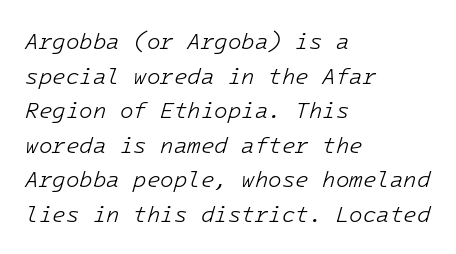
Q: Is the text bold? A: No.
Q: Is the text italic (slanted)? A: Yes, it leans right by about 16 degrees.
Q: Is the text underlined? A: No.
Q: How is the paragraph aligned? A: Left-aligned.
Q: Is the spacing between letters normal or unusually wide? A: Normal.
Q: Is the spacing between lines tight, normal or loose? A: Normal.
